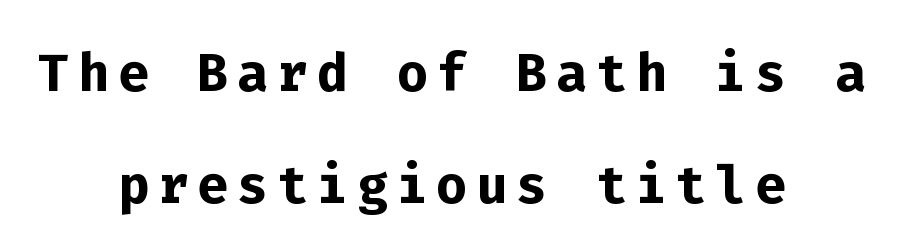
{"serif": "no", "italic": "no", "bold": "yes", "weight": "semibold", "width": "normal", "stroke_contrast": "low", "x_height": "medium", "monospaced": "yes", "underline": "no", "align": "center", "line_spacing": "normal", "line_spacing_ratio": 1.53, "glyph_px": 73}
